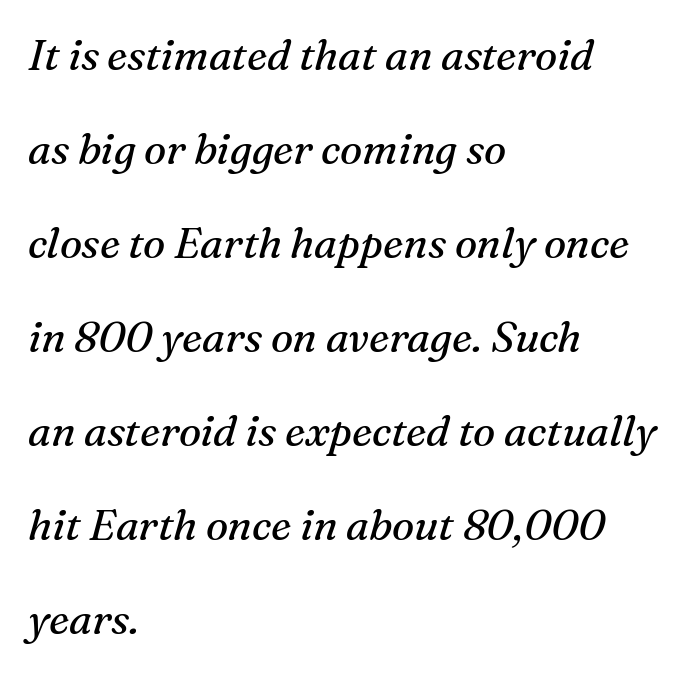
Each letter keeps its own natural width here, so spacing adapts to shape. Examine the stroke ends and you'll spot serifs. Stroke thickness stays within the range of a standard reading face or lighter. Underlining? Definitely not there.
